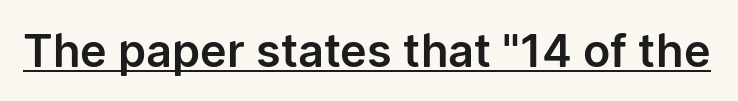
Q: Is the text italic (slanted)? A: No, it is upright.
Q: Is the typeface a serif or a sans-serif typeface? A: Sans-serif.
Q: Is the text underlined? A: Yes.
Q: Is the spacing between letters normal or unusually wide? A: Normal.
Q: Width (condensed, normal, or wide)? A: Normal.
Q: Stroke contrast? A: Low.
Q: x-height? A: Medium.
Q: Monospaced? A: No.
